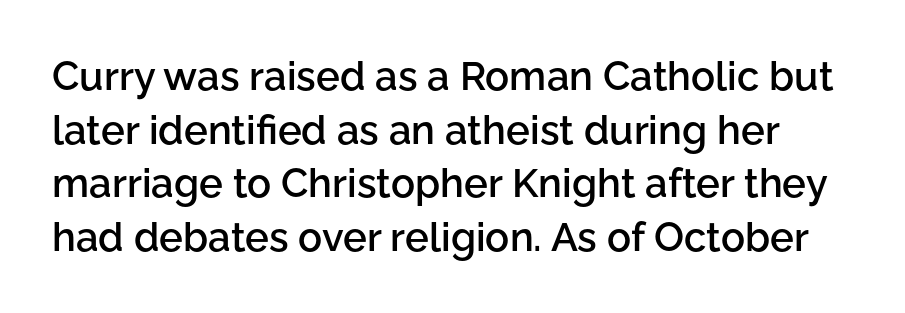
{"serif": "no", "italic": "no", "bold": "semi", "weight": "semibold", "width": "normal", "stroke_contrast": "low", "x_height": "medium", "monospaced": "no", "underline": "no", "line_spacing": "normal", "line_spacing_ratio": 1.34, "letter_spacing": "normal", "letter_spacing_em": 0.0, "glyph_px": 40}
